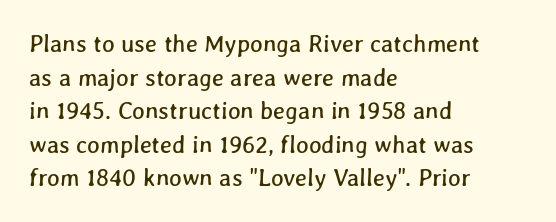
The image shows 24 px text type; set left-aligned, normal line spacing (1.4x), normal letter spacing, not underlined.
